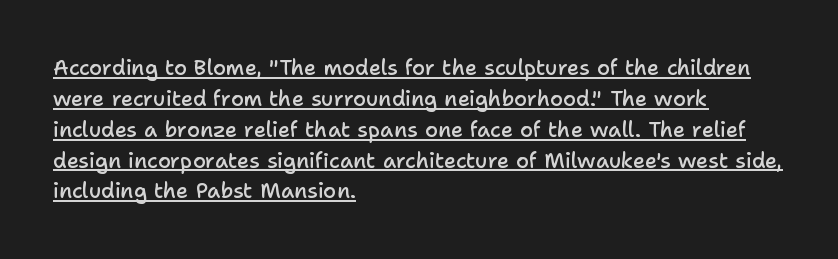
The image shows 21 px text type, upright; set left-aligned, normal line spacing (1.47x), normal letter spacing, underlined.
